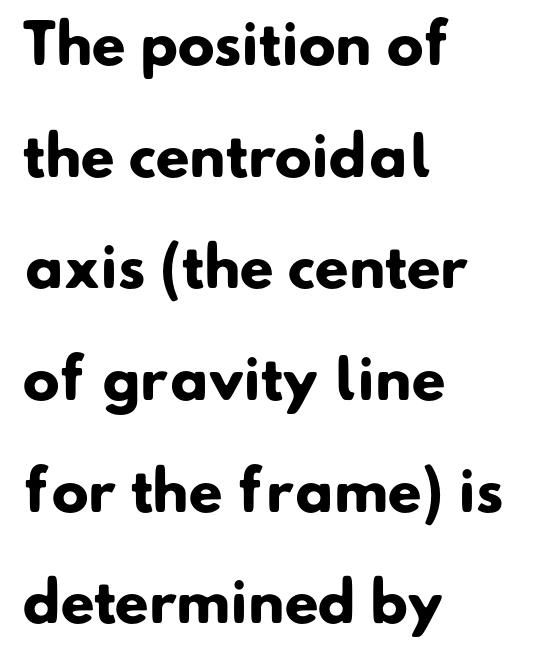
This block would shrink considerably if given ordinary leading; it's expanded now. The lines are quadded left. A typesetter would call this zero additional tracking. Classification — sans serif. Note the varied advance widths — an 'i' is clearly narrower than an 'm'.
